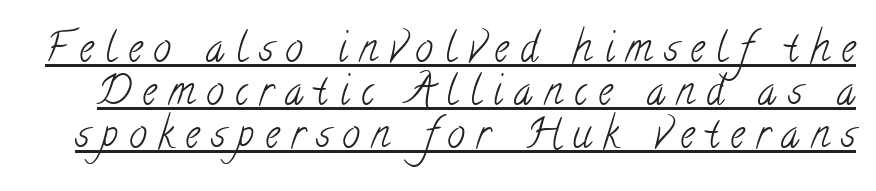
{"serif": "yes", "bold": "no", "weight": "light", "width": "condensed", "stroke_contrast": "low", "x_height": "small", "monospaced": "no", "underline": "yes", "line_spacing": "tight", "line_spacing_ratio": 1.07, "letter_spacing": "wide", "letter_spacing_em": 0.29, "glyph_px": 40}
